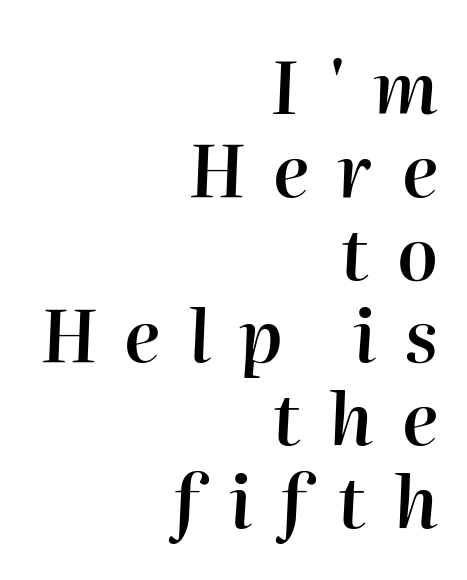
The image shows 72 px semibold type, italic (leaning right); set right-aligned, tight line spacing (1.15x), unusually wide letter spacing (+0.39 em), not underlined; high stroke contrast and a medium x-height.
